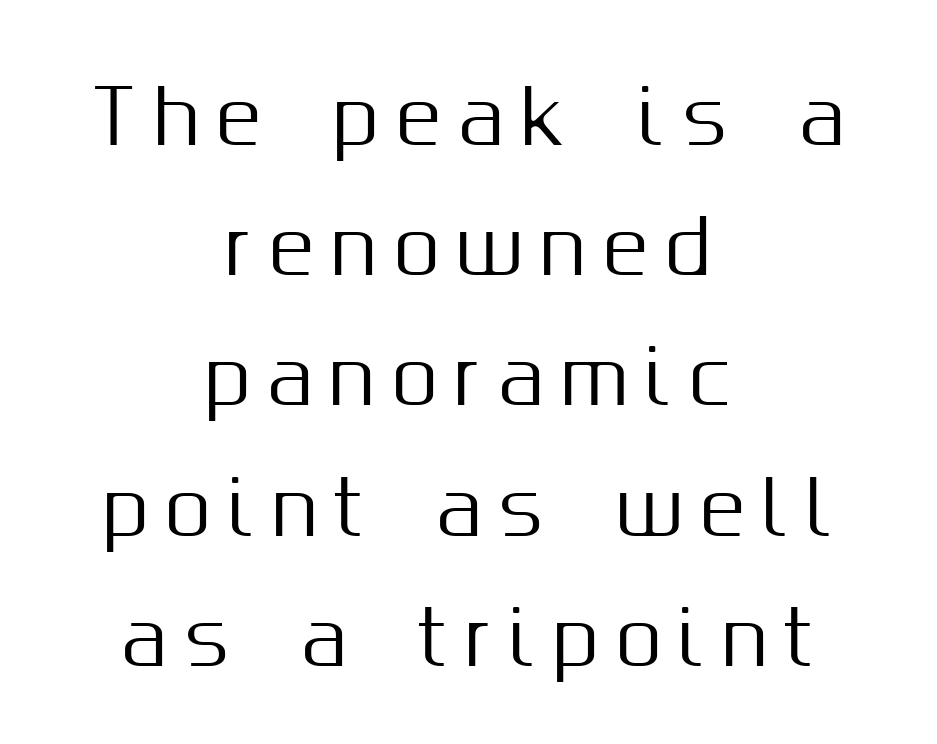
Q: Is the text italic (slanted)? A: No, it is upright.
Q: Is the typeface a serif or a sans-serif typeface? A: Sans-serif.
Q: Is the text underlined? A: No.
Q: How is the paragraph aligned? A: Centered.
Q: Is the spacing between letters normal or unusually wide? A: Unusually wide.
Q: Width (condensed, normal, or wide)? A: Normal.
Q: Stroke contrast? A: Medium.
Q: x-height? A: Medium.
Q: Monospaced? A: No.
